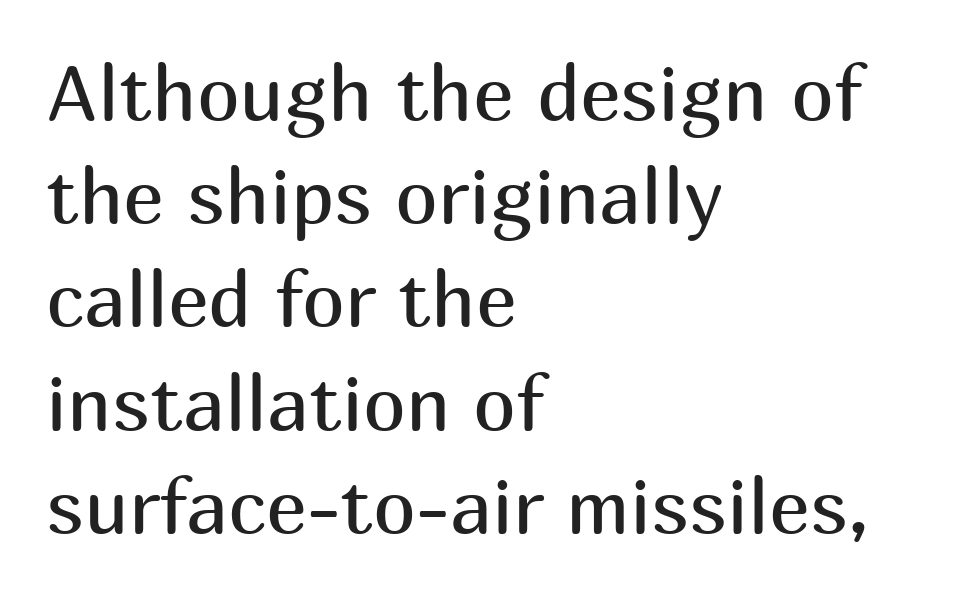
A sans-serif font was chosen for this passage. The strip under each line holds only bare page. Varying glyph widths throughout — classic text-font behaviour. Weight class: somewhere from thin through regular. Summary of vertical rhythm: regular, with standard interline spacing.
